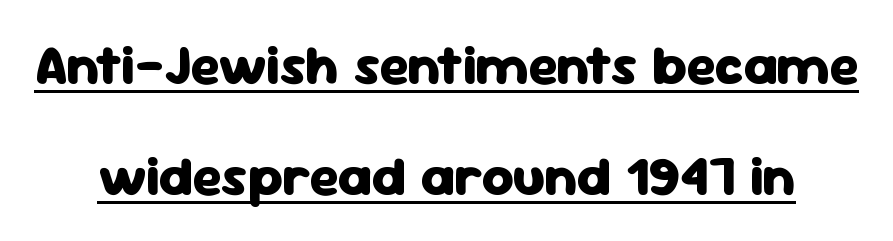
The image shows 55 px heavy sans-serif type, upright; set loose line spacing (2.01x), normal letter spacing, underlined; low stroke contrast and a medium x-height.
